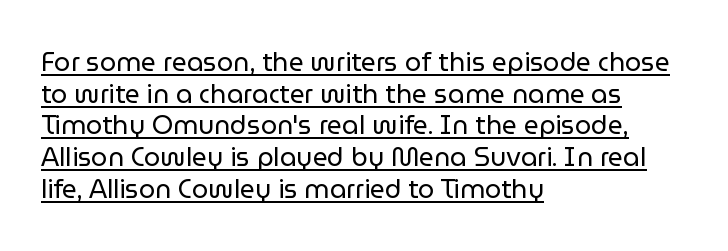
Does the lettering tilt? It doesn't — this is upright. The passage shown is underscored from start to finish. These lines are set flush left with a ragged right edge. Unbolded letterforms with no extra heft.
